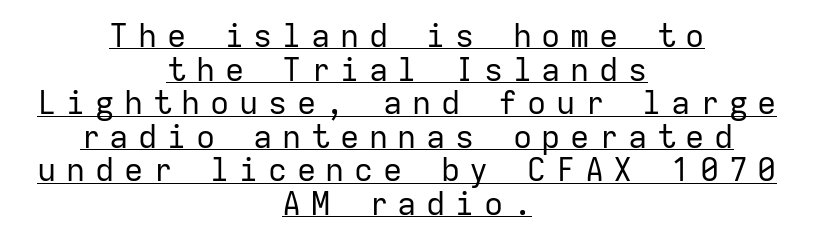
The typesetter has applied underlining to the passage shown. You could barely slide anything between these rows. Spacing verdict: monospaced, one width for all characters. The face used here is rendered with a markedly widened letterfit. The text was rendered using a sans face with plain stroke endings.
